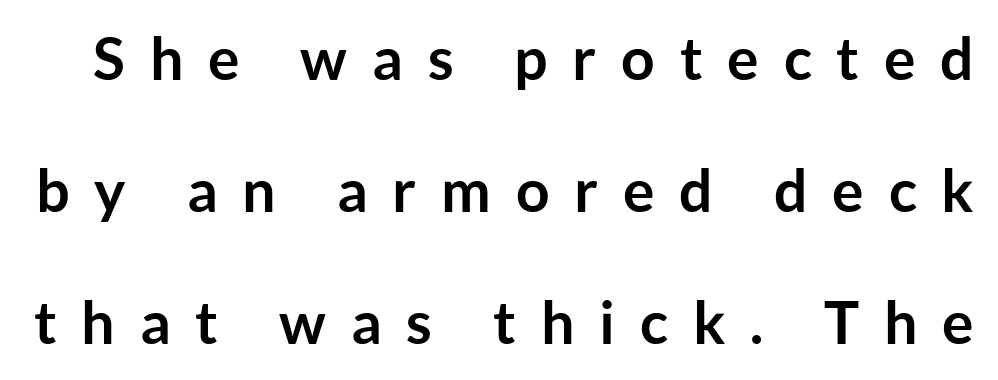
Note the varied advance widths — an 'i' is clearly narrower than an 'm'. Display-style spreading of the glyphs; the letterfit is very open. Nobody drew a line under any word here. Tall strokes in this sample are plumb rather than angled.
